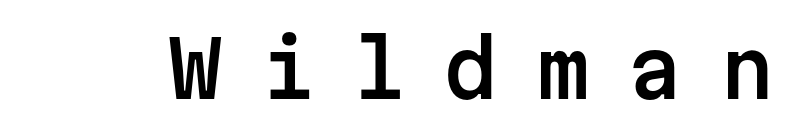
Q: Is the text italic (slanted)? A: No, it is upright.
Q: Is the typeface a serif or a sans-serif typeface? A: Sans-serif.
Q: Is the text underlined? A: No.
Q: Is the spacing between letters normal or unusually wide? A: Unusually wide.
Q: Width (condensed, normal, or wide)? A: Normal.
Q: Stroke contrast? A: Low.
Q: x-height? A: Medium.
Q: Monospaced? A: Yes.
